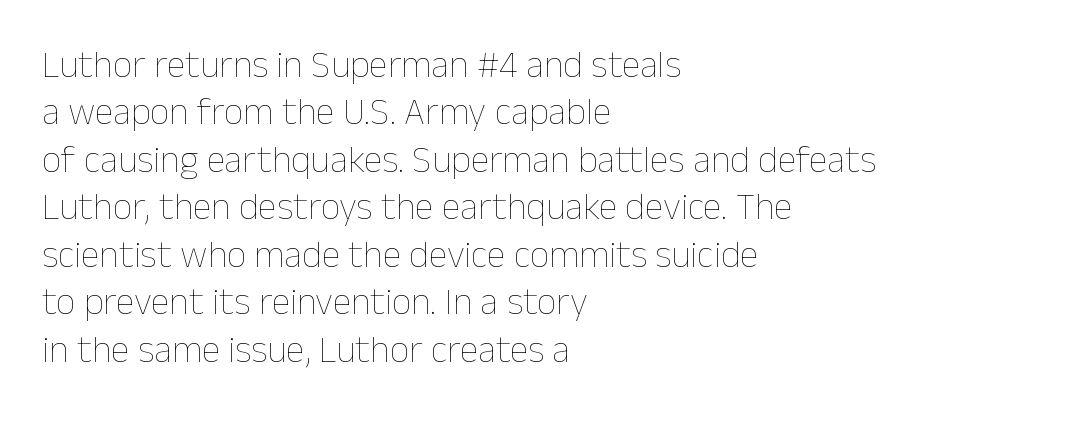
The image shows 38 px thin type, upright; set left-aligned, normal line spacing (1.25x), normal letter spacing, not underlined; low stroke contrast and a medium x-height.
